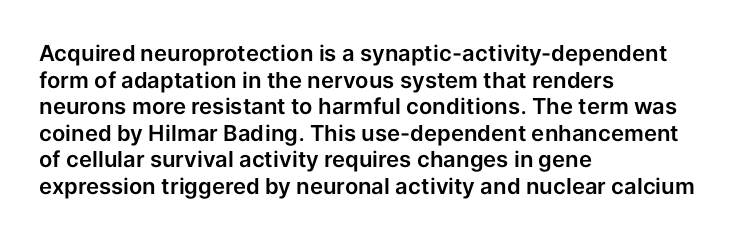
Q: Is the text italic (slanted)? A: No, it is upright.
Q: Is the text underlined? A: No.
Q: How is the paragraph aligned? A: Left-aligned.
Q: Is the spacing between letters normal or unusually wide? A: Normal.
